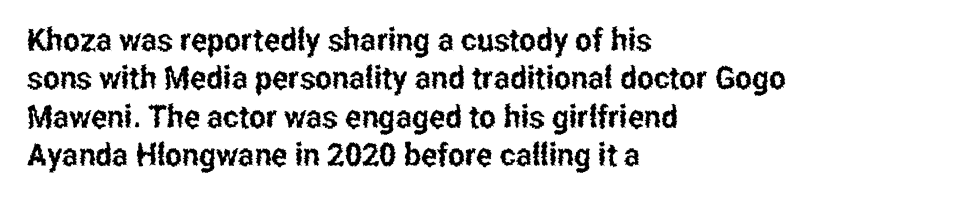
{"serif": "no", "italic": "no", "width": "condensed", "stroke_contrast": "low", "x_height": "medium", "monospaced": "no", "underline": "no", "align": "left", "line_spacing_ratio": 1.2, "letter_spacing": "normal", "letter_spacing_em": 0.0, "glyph_px": 32}
